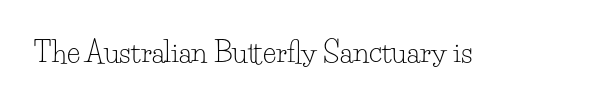
{"serif": "yes", "italic": "no", "bold": "no", "weight": "light", "width": "normal", "stroke_contrast": "low", "x_height": "small", "monospaced": "no", "underline": "no", "letter_spacing": "normal", "letter_spacing_em": 0.0, "glyph_px": 28}
